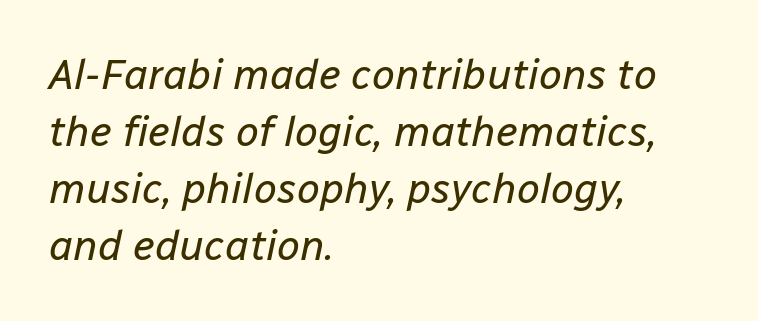
The image shows 42 px regular-weight type, italic (leaning right); set left-aligned, normal line spacing (1.36x), normal letter spacing, not underlined; low stroke contrast and a medium x-height.
